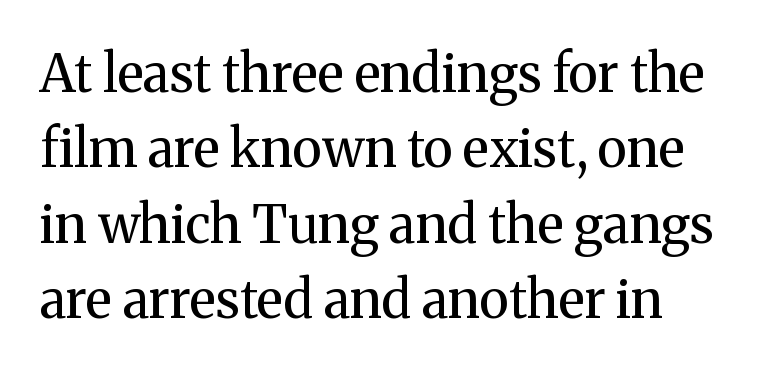
Each word holds together tightly as a unit, with standard inter-letter gaps. These lines are rendered in a variable-pitch font. Is there any slant? The stems are plumb. The typesetting does not lean heavy: it is not bold. The block of text has a typical density, with ordinary space between rows. Examine the stroke ends and you'll spot serifs.
